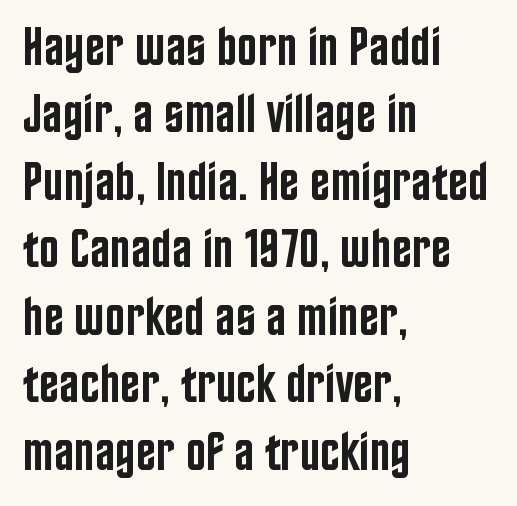
Is the block centered? No — it sits flush against the left margin. To sum up the face: it is a sans, with no serifs. Every stem runs plumb, perpendicular to the baseline. The type is set solid horizontally, with unmodified tracking. Is the type bold? Partly — it's a semibold, heavier than regular but not fully bold. Just letters on the line, the space beneath them empty.
